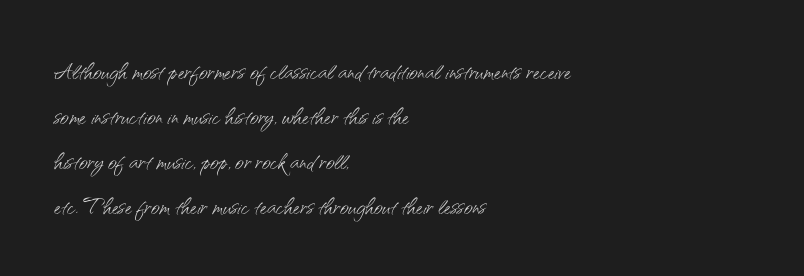
Q: Is the text bold? A: No.
Q: Is the text italic (slanted)? A: Yes.
Q: Is the typeface a serif or a sans-serif typeface? A: Sans-serif.
Q: Is the text underlined? A: No.
Q: How is the paragraph aligned? A: Left-aligned.
Q: Is the spacing between letters normal or unusually wide? A: Normal.
Q: Is the spacing between lines tight, normal or loose? A: Normal.
Q: Width (condensed, normal, or wide)? A: Normal.
Q: Stroke contrast? A: Medium.
Q: x-height? A: Small.
Q: Monospaced? A: No.
